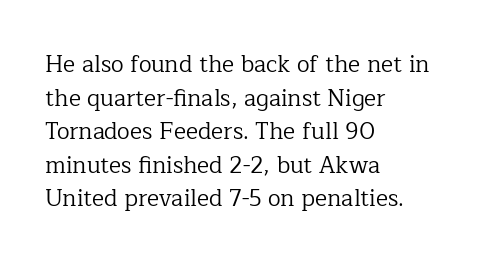
The image shows 23 px text type, upright; set left-aligned, normal line spacing (1.46x), normal letter spacing, not underlined.
